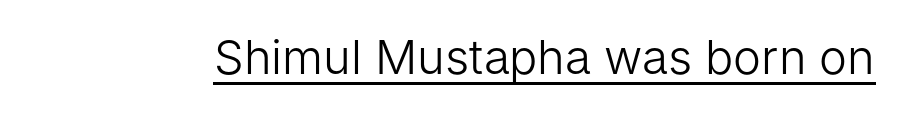
Q: Is the text bold? A: No.
Q: Is the text italic (slanted)? A: No, it is upright.
Q: Is the typeface a serif or a sans-serif typeface? A: Sans-serif.
Q: Is the text underlined? A: Yes.
Q: Is the spacing between letters normal or unusually wide? A: Normal.
Q: Width (condensed, normal, or wide)? A: Normal.
Q: Stroke contrast? A: Low.
Q: x-height? A: Medium.
Q: Monospaced? A: No.
